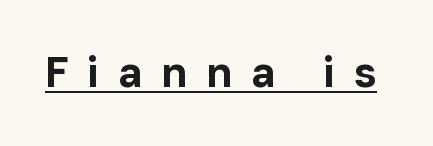
The image shows 42 px bold sans-serif type, upright; set unusually wide letter spacing (+0.44 em), underlined; low stroke contrast and a medium x-height.
